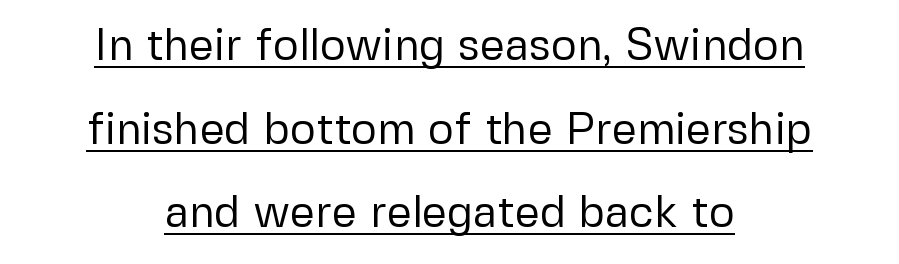
{"serif": "no", "italic": "no", "bold": "no", "weight": "regular", "width": "normal", "stroke_contrast": "low", "x_height": "medium", "monospaced": "no", "underline": "yes", "align": "center", "line_spacing": "loose", "line_spacing_ratio": 1.9, "letter_spacing": "normal", "letter_spacing_em": 0.0, "glyph_px": 44}
